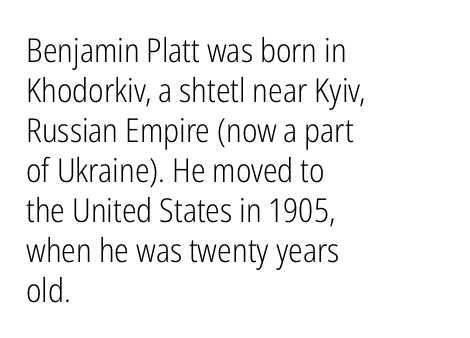
Q: Is the text bold? A: No.
Q: Is the text italic (slanted)? A: No, it is upright.
Q: Is the typeface a serif or a sans-serif typeface? A: Sans-serif.
Q: Is the text underlined? A: No.
Q: How is the paragraph aligned? A: Left-aligned.
Q: Is the spacing between letters normal or unusually wide? A: Normal.
Q: Width (condensed, normal, or wide)? A: Condensed.
Q: Stroke contrast? A: Low.
Q: x-height? A: Medium.
Q: Monospaced? A: No.
